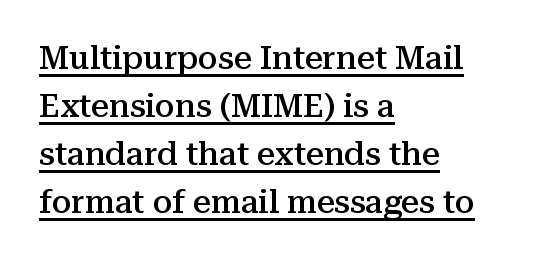
{"serif": "yes", "italic": "no", "bold": "semi", "weight": "semibold", "width": "normal", "stroke_contrast": "medium", "x_height": "medium", "monospaced": "no", "underline": "yes", "align": "left", "line_spacing": "normal", "line_spacing_ratio": 1.5, "letter_spacing": "normal", "letter_spacing_em": 0.0, "glyph_px": 32}
